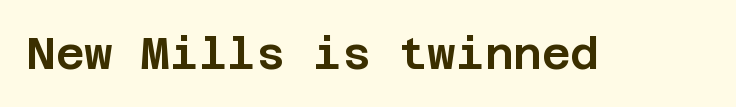
The image shows 44 px sans-serif type, upright; set normal letter spacing, not underlined; low stroke contrast and a large x-height.
